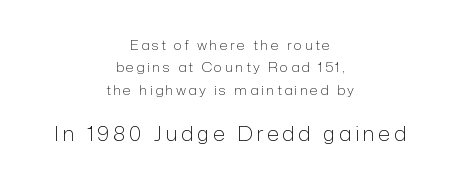
The image shows 21 px text type, upright; set centered, normal line spacing (1.59x), not underlined; the second (bottom) block is 1.5x larger.
